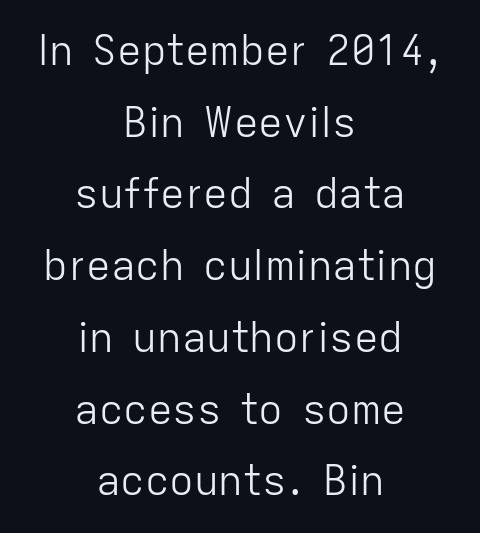
Heaviness? Minimal to ordinary, like unemphasized prose. Proportional: the letters do not fall into vertical columns. Nobody drew a line under any word here. These lines keep a tight, regular rhythm from letter to letter. Serifs: no, the terminals of the letterforms are clean.
